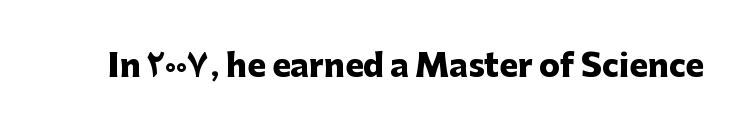
The image shows 31 px heavy sans-serif type, upright; set normal letter spacing, not underlined; low stroke contrast and a medium x-height.
